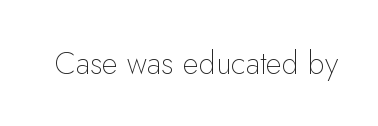
The image shows 31 px thin sans-serif type, upright; set normal letter spacing, not underlined; low stroke contrast and a small x-height.
